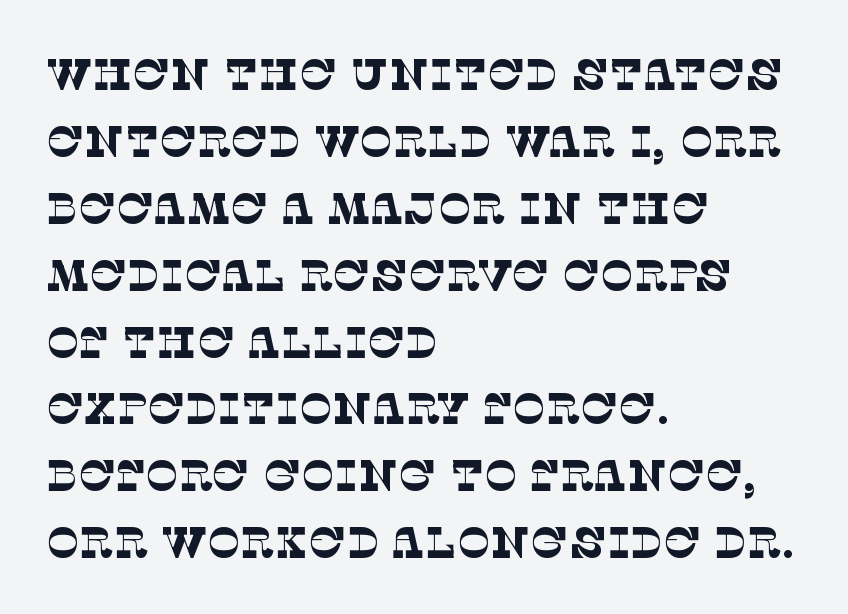
Q: Is the text bold? A: No.
Q: Is the typeface a serif or a sans-serif typeface? A: Serif.
Q: Is the text underlined? A: No.
Q: How is the paragraph aligned? A: Left-aligned.
Q: Is the spacing between letters normal or unusually wide? A: Normal.
Q: Is the spacing between lines tight, normal or loose? A: Normal.
Q: Width (condensed, normal, or wide)? A: Normal.
Q: Stroke contrast? A: Low.
Q: x-height? A: Large.
Q: Monospaced? A: No.
